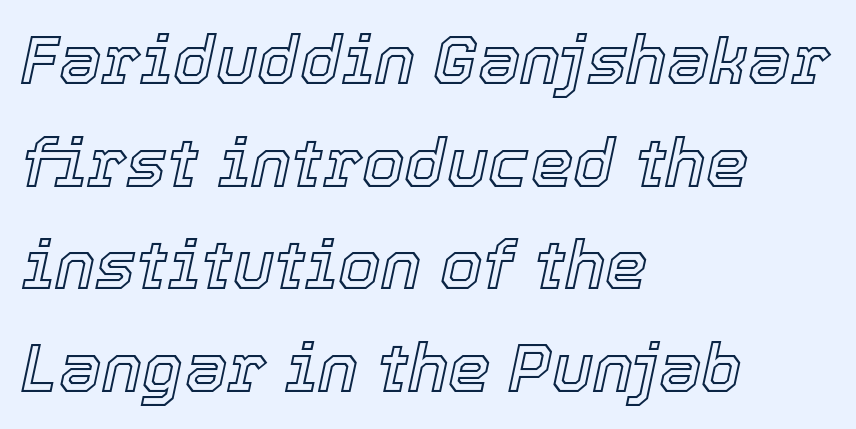
{"italic": "yes", "lean": "right", "slant_degrees": 12, "width": "normal", "x_height": "medium", "monospaced": "no", "underline": "no", "align": "left", "line_spacing": "normal", "line_spacing_ratio": 1.51, "letter_spacing": "normal", "letter_spacing_em": 0.0, "glyph_px": 68}
